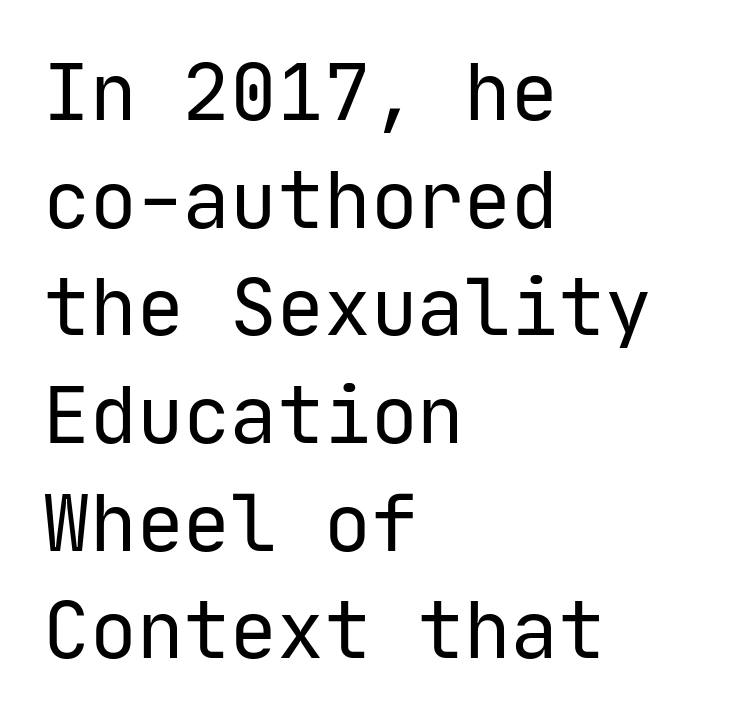
A clean baseline with only descenders dipping below it. Whoever set this chose a conventional vertical rhythm. The letters stand upright; this is a roman face. Compared with a typical body face, this is equally light or lighter still. Standard letterfit; no display-style spreading of the glyphs. Note the uniform advance width — an 'i' takes as much space as an 'm'.
